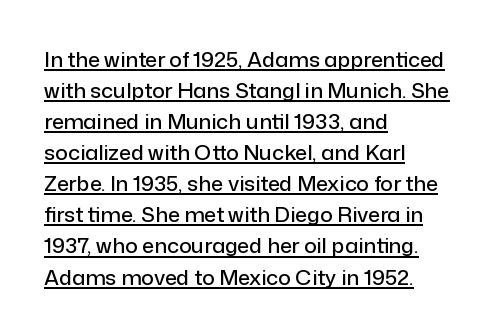
Italic: no, the glyphs are upright roman. The line texture is even and compact thanks to regular tracking. Notice how descenders clear the ascenders below comfortably — that's standard leading. The rendering anchors every line to the left-hand side. You can see a thin bar hugging the bottom of the glyphs.
